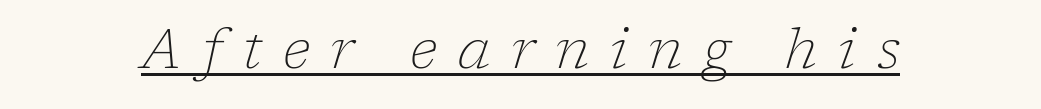
Q: Is the text bold? A: No.
Q: Is the text italic (slanted)? A: Yes, it leans right by about 17 degrees.
Q: Is the typeface a serif or a sans-serif typeface? A: Serif.
Q: Is the text underlined? A: Yes.
Q: Is the spacing between letters normal or unusually wide? A: Unusually wide.
Q: Width (condensed, normal, or wide)? A: Normal.
Q: Stroke contrast? A: Low.
Q: x-height? A: Medium.
Q: Monospaced? A: No.
